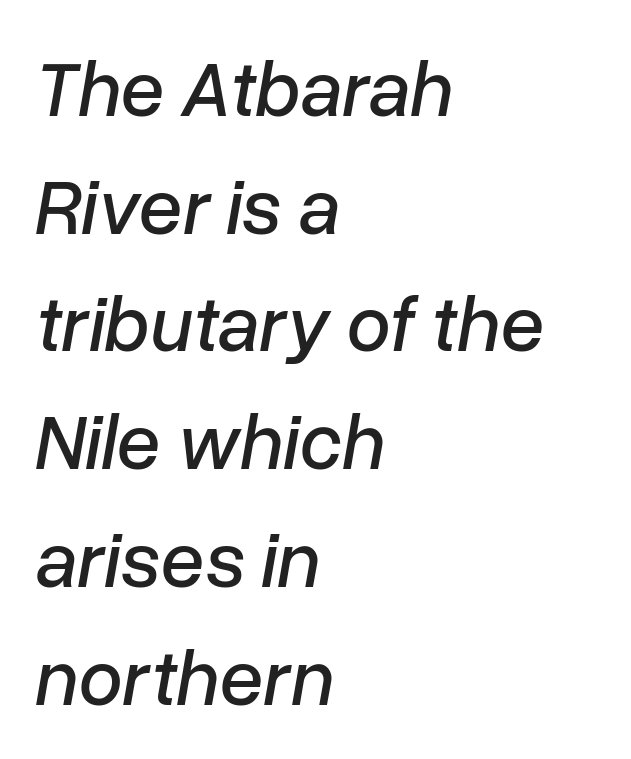
Plain, unruled lines of type. The line texture is even and compact thanks to regular tracking. Compared with typical paragraphs, the rows here are spaced about the same. Is the type slanted? Yes — the strokes lean at a clear angle. Reading down the block, your eye returns to a fixed left position each line.
